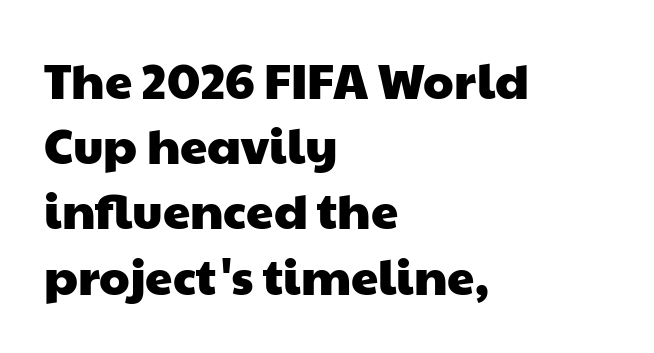
Grotesque or geometric, the face here clearly has no serifs. A typesetter would call this leading conventional body-copy spacing. Rule under the text: the space is simply empty. Notice how the passage keeps a crisp vertical edge on the left only. Nothing unusual about the tracking: characters are spaced as the font intends.
